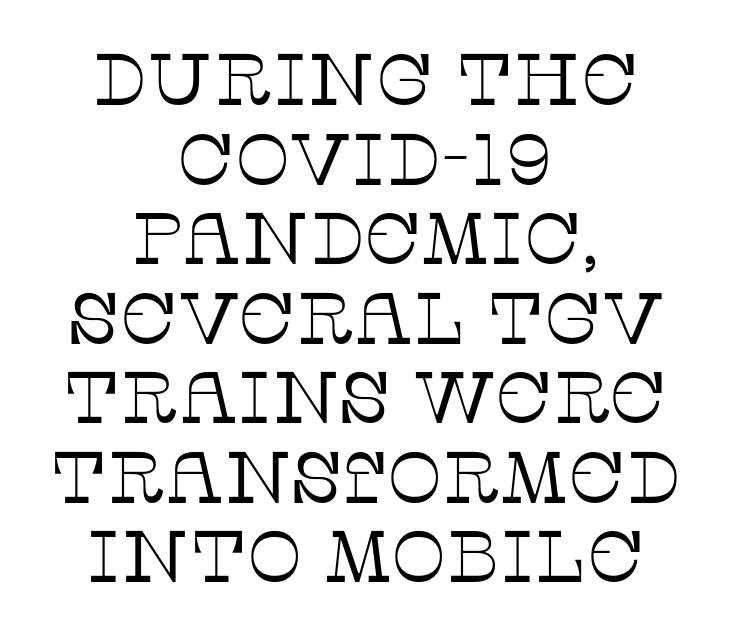
Q: Is the text bold? A: No.
Q: Is the text italic (slanted)? A: No, it is upright.
Q: Is the typeface a serif or a sans-serif typeface? A: Serif.
Q: Is the text underlined? A: No.
Q: How is the paragraph aligned? A: Centered.
Q: Is the spacing between letters normal or unusually wide? A: Normal.
Q: Is the spacing between lines tight, normal or loose? A: Tight.
Q: Width (condensed, normal, or wide)? A: Normal.
Q: Stroke contrast? A: Low.
Q: x-height? A: Large.
Q: Monospaced? A: No.
